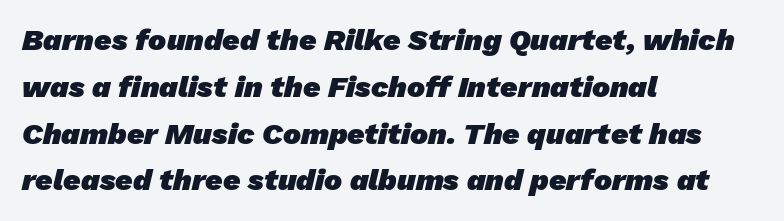
Q: Is the text bold? A: Yes.
Q: Is the typeface a serif or a sans-serif typeface? A: Sans-serif.
Q: Is the text underlined? A: No.
Q: How is the paragraph aligned? A: Left-aligned.
Q: Is the spacing between letters normal or unusually wide? A: Normal.
Q: Is the spacing between lines tight, normal or loose? A: Normal.
Q: Width (condensed, normal, or wide)? A: Normal.
Q: Stroke contrast? A: Low.
Q: x-height? A: Medium.
Q: Monospaced? A: No.
